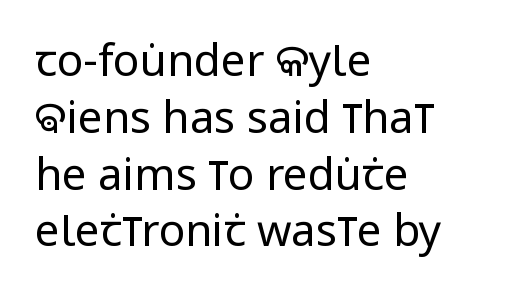
Think of a printed novel: that variable character pitch is what you see here. Note: no serifs on the glyphs. Quick note: underline off. When letters stand straight like this, we call the style roman or upright. The letterforms sit at book weight or below.
